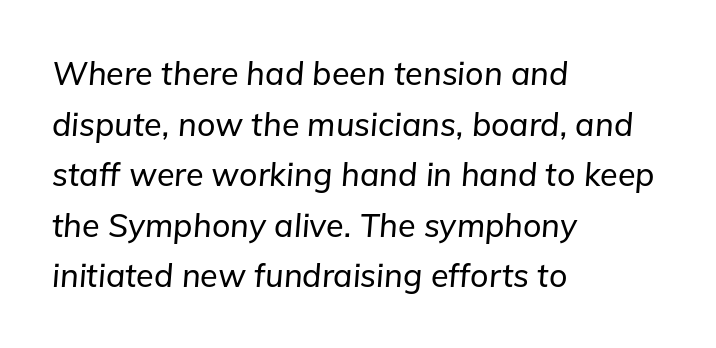
Q: Is the text italic (slanted)? A: Yes, it leans right by about 5 degrees.
Q: Is the text underlined? A: No.
Q: How is the paragraph aligned? A: Left-aligned.
Q: Is the spacing between letters normal or unusually wide? A: Normal.
Q: Is the spacing between lines tight, normal or loose? A: Normal.
Q: Width (condensed, normal, or wide)? A: Normal.
Q: Stroke contrast? A: Low.
Q: x-height? A: Medium.
Q: Monospaced? A: No.
